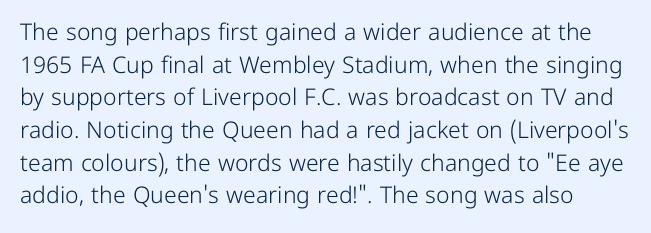
The image shows 23 px text type, upright; set normal line spacing (1.42x), normal letter spacing, not underlined.
